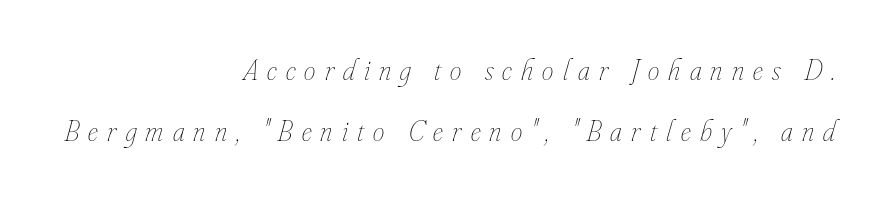
{"italic": "yes", "lean": "right", "slant_degrees": 16, "bold": "no", "weight": "thin", "width": "condensed", "stroke_contrast": "low", "x_height": "small", "monospaced": "no", "underline": "no", "align": "right", "line_spacing": "loose", "line_spacing_ratio": 2.1, "letter_spacing": "wide", "letter_spacing_em": 0.32, "glyph_px": 29}
